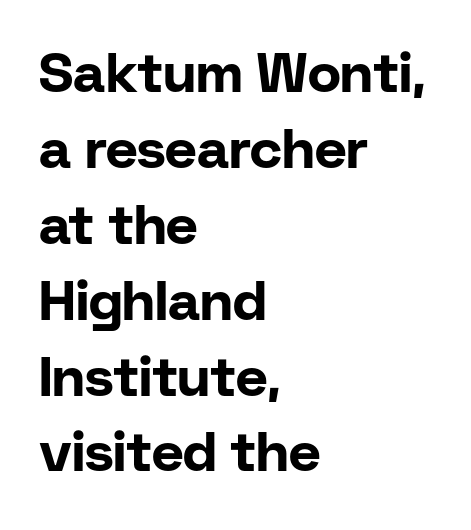
Q: Is the text bold? A: Yes.
Q: Is the text italic (slanted)? A: No, it is upright.
Q: Is the typeface a serif or a sans-serif typeface? A: Sans-serif.
Q: Is the text underlined? A: No.
Q: How is the paragraph aligned? A: Left-aligned.
Q: Is the spacing between letters normal or unusually wide? A: Normal.
Q: Is the spacing between lines tight, normal or loose? A: Normal.
Q: Width (condensed, normal, or wide)? A: Normal.
Q: Stroke contrast? A: Low.
Q: x-height? A: Medium.
Q: Monospaced? A: No.
